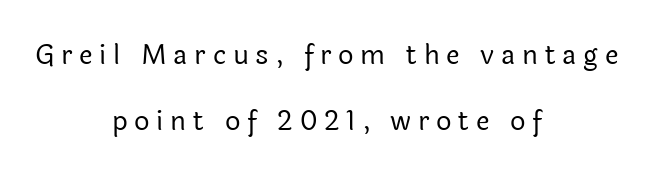
Q: Is the text bold? A: No.
Q: Is the text italic (slanted)? A: No, it is upright.
Q: Is the text underlined? A: No.
Q: How is the paragraph aligned? A: Centered.
Q: Is the spacing between letters normal or unusually wide? A: Unusually wide.
Q: Is the spacing between lines tight, normal or loose? A: Loose.
